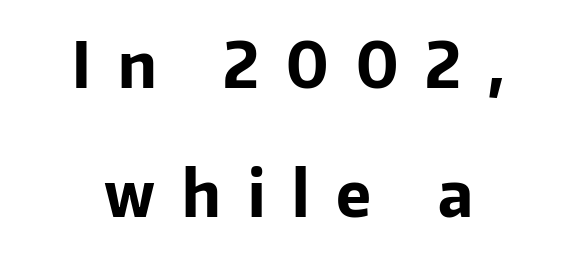
Line starts and ends both wander, symmetrically. The specimen omits any rule beneath the text block's lines. Students, note that the glyphs here are deliberately spaced far apart. The passage shown stacks its lines with a broad gap. You'd pick this weight for a headline — it's a proper bold. The lettering holds an erect, upright posture throughout.
